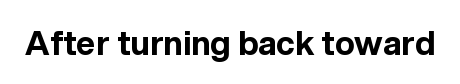
You could call the tracking neutral — neither tight nor loose. Bold? Absolutely — the strokes are thick and heavy. This sample has the flowing, uneven cadence of proportional lettering. You can tell from the bare stems that sans-serif type was used. Quick note: underline off. Unlike italic type, these characters show no tilt at all.
